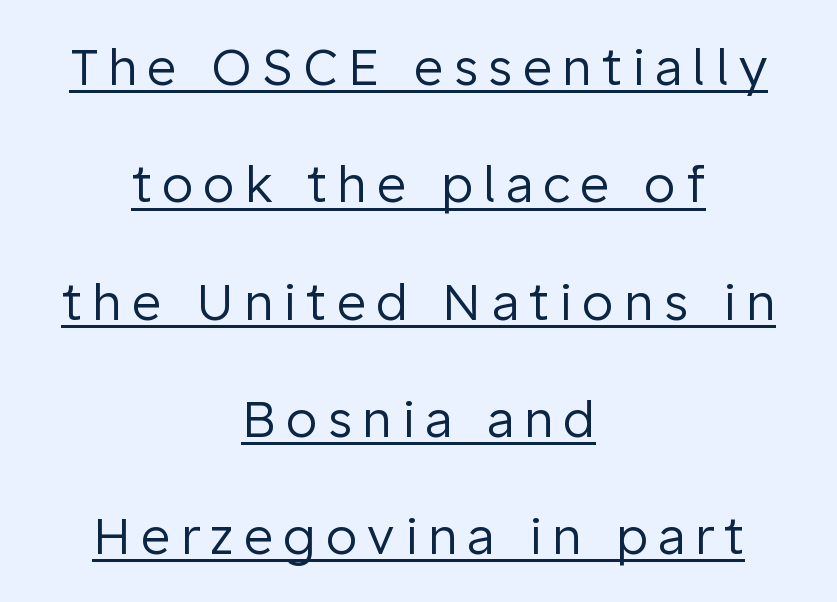
{"serif": "no", "italic": "no", "bold": "no", "weight": "regular", "width": "normal", "stroke_contrast": "low", "x_height": "medium", "monospaced": "no", "underline": "yes", "align": "center", "line_spacing": "loose", "line_spacing_ratio": 2.3, "letter_spacing": "wide", "letter_spacing_em": 0.2, "glyph_px": 51}
